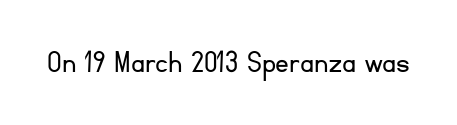
{"serif": "no", "italic": "no", "bold": "no", "weight": "light", "width": "normal", "stroke_contrast": "low", "x_height": "small", "monospaced": "no", "underline": "no", "letter_spacing": "normal", "letter_spacing_em": 0.0, "glyph_px": 34}
